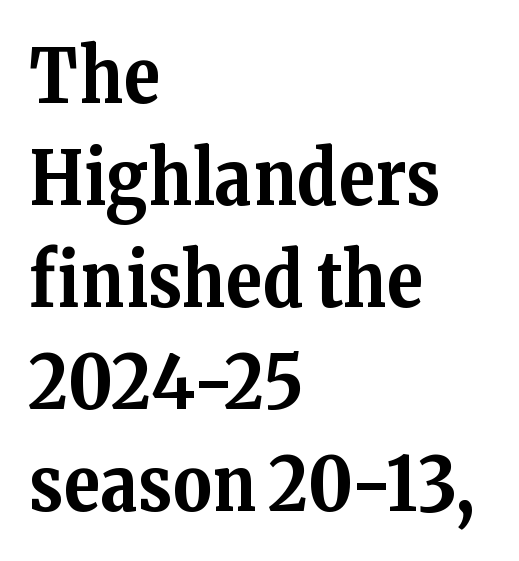
{"serif": "yes", "italic": "no", "bold": "yes", "weight": "bold", "width": "normal", "stroke_contrast": "medium", "x_height": "medium", "monospaced": "no", "underline": "no", "align": "left", "line_spacing": "normal", "line_spacing_ratio": 1.36, "letter_spacing": "normal", "letter_spacing_em": 0.0, "glyph_px": 75}
